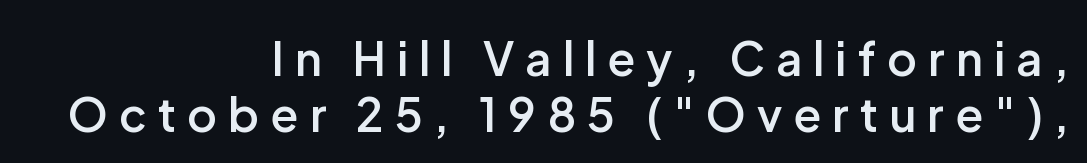
Typographic density is moderately raised because the face is semibold. The words here are not underlined. The passage shown is typed in a proportional face where columns would drift. The lines are quadded right.
